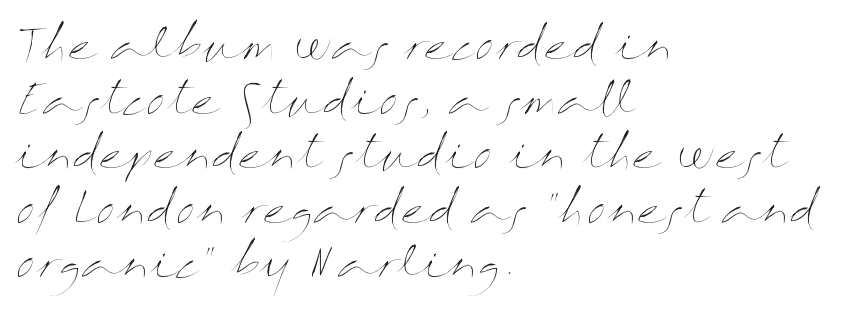
{"bold": "no", "weight": "thin", "width": "wide", "stroke_contrast": "medium", "x_height": "medium", "monospaced": "no", "underline": "no", "align": "left", "line_spacing": "normal", "line_spacing_ratio": 1.27, "letter_spacing": "normal", "letter_spacing_em": 0.0, "glyph_px": 43}
